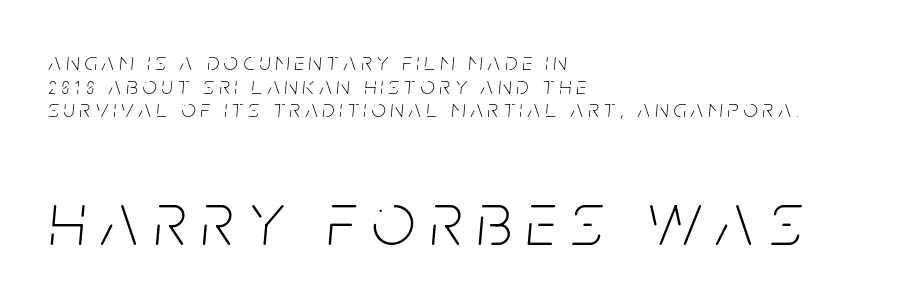
The image shows 76 px thin, condensed type, italic (leaning right); set left-aligned, tight line spacing (0.95x), unusually wide letter spacing (+0.2 em), not underlined; the second (bottom) block is 3.04x larger; low stroke contrast and a large x-height.
